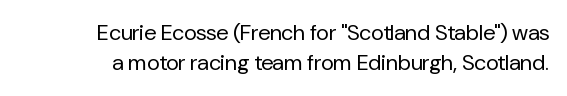
Unlike italic type, these characters show no tilt at all. The passage shown stacks its lines at a standard gap. Weight: not bold — regular or lighter. The gap between lines stays unmarked.
